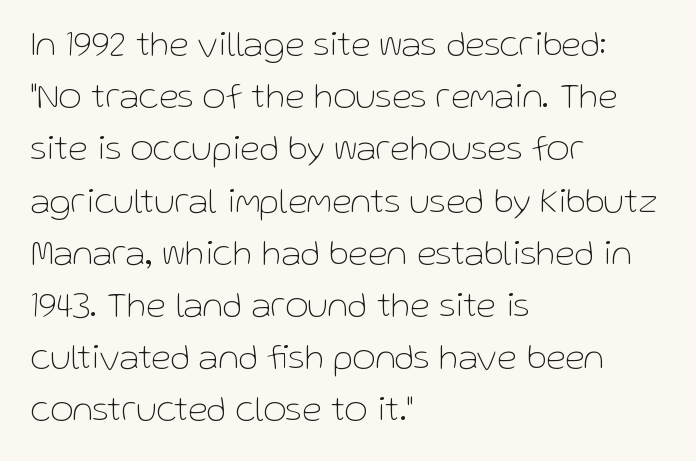
{"serif": "no", "italic": "no", "bold": "no", "weight": "thin", "width": "normal", "stroke_contrast": "low", "x_height": "medium", "monospaced": "no", "underline": "no", "align": "left", "line_spacing": "normal", "line_spacing_ratio": 1.45, "letter_spacing": "normal", "letter_spacing_em": 0.0, "glyph_px": 36}
